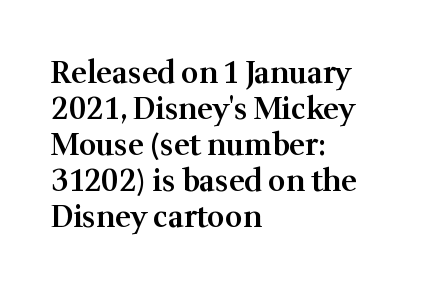
Q: Is the text bold? A: Semi-bold.
Q: Is the text italic (slanted)? A: No, it is upright.
Q: Is the typeface a serif or a sans-serif typeface? A: Serif.
Q: Is the text underlined? A: No.
Q: How is the paragraph aligned? A: Left-aligned.
Q: Is the spacing between letters normal or unusually wide? A: Normal.
Q: Width (condensed, normal, or wide)? A: Normal.
Q: Stroke contrast? A: Medium.
Q: x-height? A: Medium.
Q: Monospaced? A: No.
